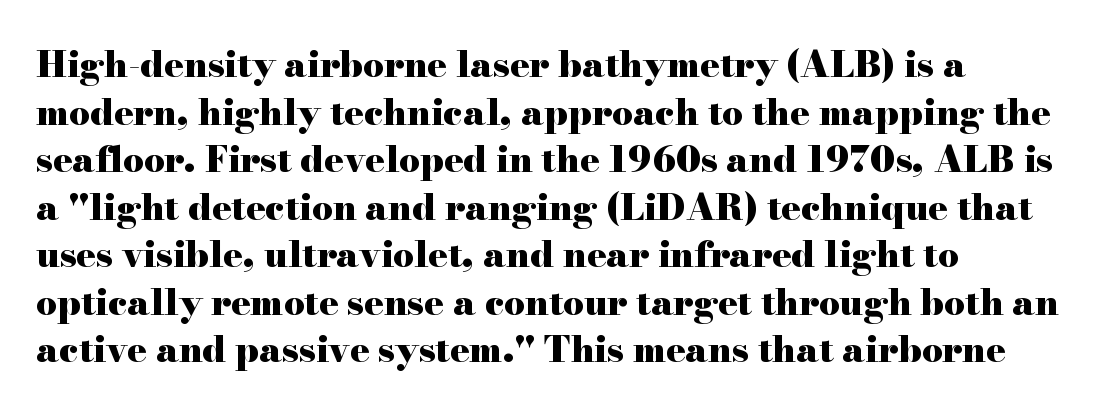
{"serif": "yes", "italic": "no", "bold": "yes", "weight": "heavy", "width": "wide", "stroke_contrast": "high", "x_height": "small", "monospaced": "no", "underline": "no", "align": "left", "line_spacing": "normal", "line_spacing_ratio": 1.32, "letter_spacing": "normal", "letter_spacing_em": 0.0, "glyph_px": 36}
